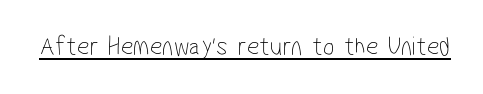
{"bold": "no", "underline": "yes", "letter_spacing": "normal", "letter_spacing_em": 0.0, "glyph_px": 27}
